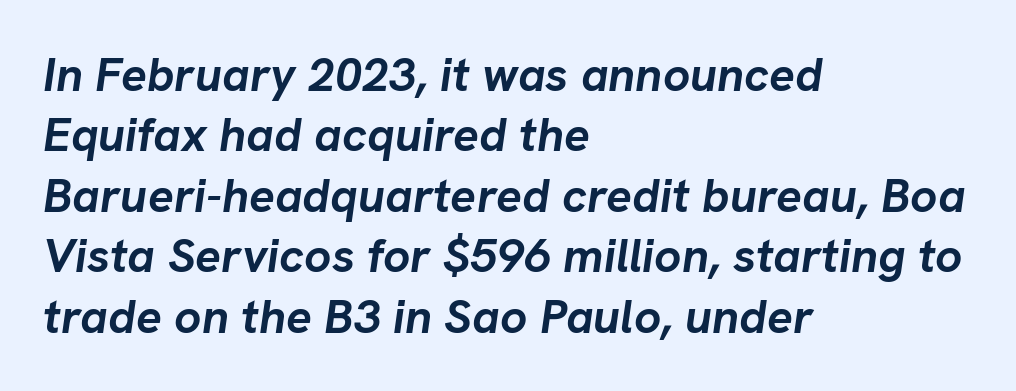
The typesetter chose a ragged-right arrangement here. The letters are slanted; this is an italic face. Beneath every word, the page is bare. How heavy is the stroke? Heavy — this is a bold.
